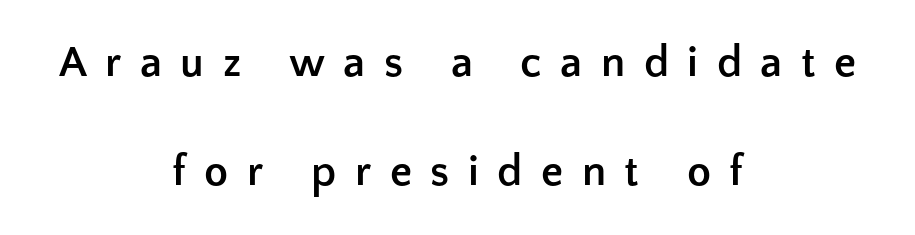
Q: Is the text bold? A: Yes.
Q: Is the text italic (slanted)? A: No, it is upright.
Q: Is the typeface a serif or a sans-serif typeface? A: Sans-serif.
Q: Is the text underlined? A: No.
Q: How is the paragraph aligned? A: Centered.
Q: Is the spacing between letters normal or unusually wide? A: Unusually wide.
Q: Is the spacing between lines tight, normal or loose? A: Loose.
Q: Width (condensed, normal, or wide)? A: Normal.
Q: Stroke contrast? A: Low.
Q: x-height? A: Medium.
Q: Monospaced? A: No.
